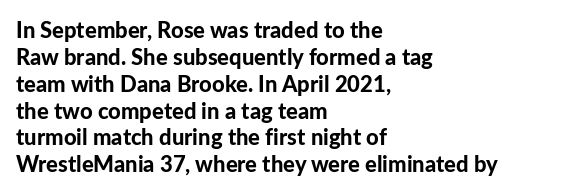
{"italic": "no", "bold": "yes", "underline": "no", "align": "left", "line_spacing_ratio": 1.22, "letter_spacing": "normal", "letter_spacing_em": 0.0, "glyph_px": 22}
